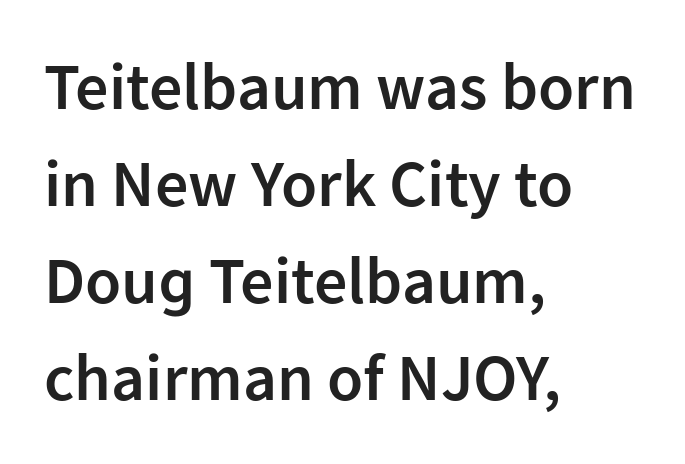
The typesetter chose a ragged-right arrangement here. The passage shown is semibold, sitting just below true bold. The type sits square on the baseline with zero lean. Do the characters align in a grid? No, the font is proportional.
